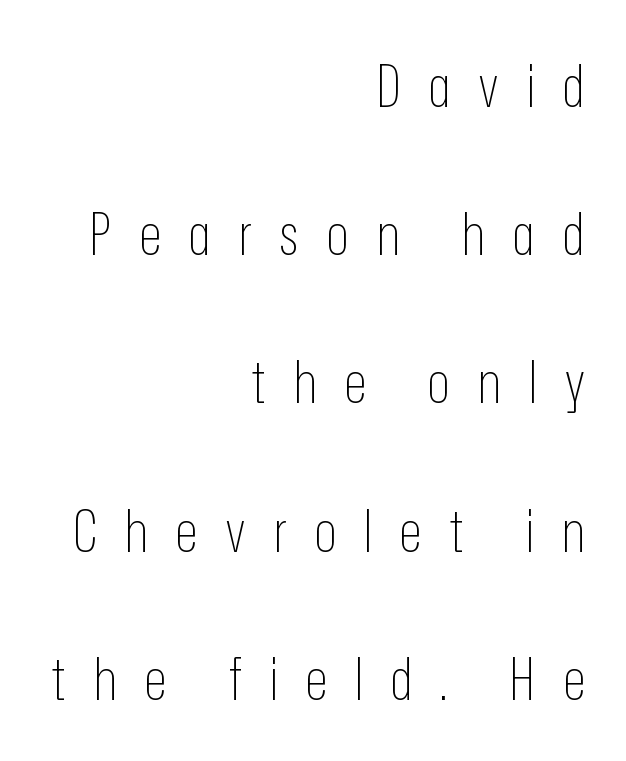
Q: Is the text bold? A: No.
Q: Is the text italic (slanted)? A: No, it is upright.
Q: Is the typeface a serif or a sans-serif typeface? A: Sans-serif.
Q: Is the text underlined? A: No.
Q: How is the paragraph aligned? A: Right-aligned.
Q: Is the spacing between letters normal or unusually wide? A: Unusually wide.
Q: Is the spacing between lines tight, normal or loose? A: Loose.
Q: Width (condensed, normal, or wide)? A: Condensed.
Q: Stroke contrast? A: Low.
Q: x-height? A: Medium.
Q: Monospaced? A: No.
